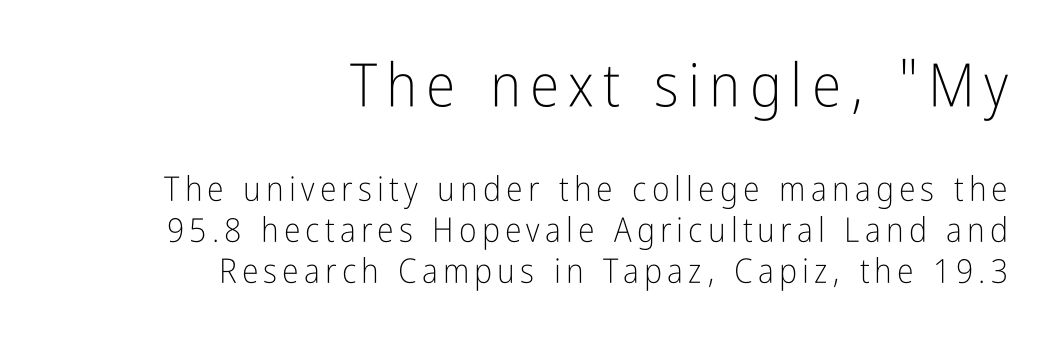
This is sans-serif lettering, the kind often seen on screens and signage. No chunkiness to these letters — they're not bold. The passage is arranged like a letterhead date or caption credit — flush right. The passage shown is typed in a proportional face where columns would drift.
